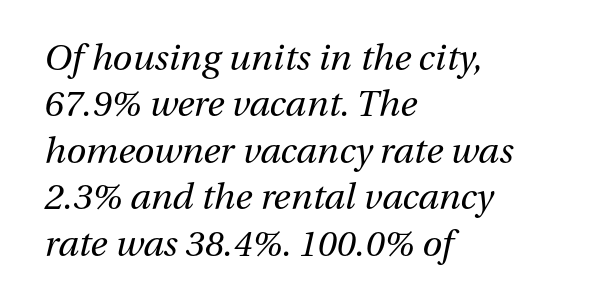
{"italic": "yes", "lean": "right", "slant_degrees": 13, "bold": "no", "weight": "regular", "width": "normal", "stroke_contrast": "medium", "x_height": "medium", "monospaced": "no", "underline": "no", "align": "left", "line_spacing": "normal", "line_spacing_ratio": 1.29, "letter_spacing": "normal", "letter_spacing_em": 0.0, "glyph_px": 36}
